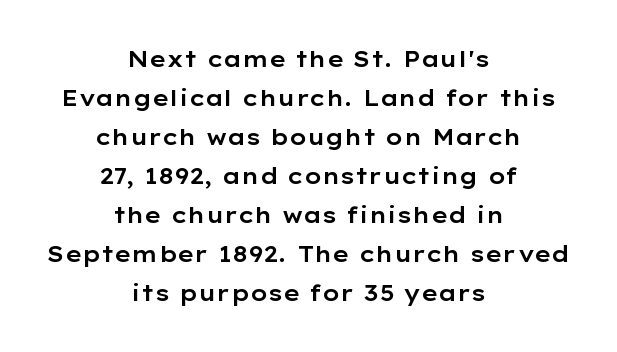
The image shows 22 px text type, upright; set centered, line spacing 1.77x, normal letter spacing, not underlined.
